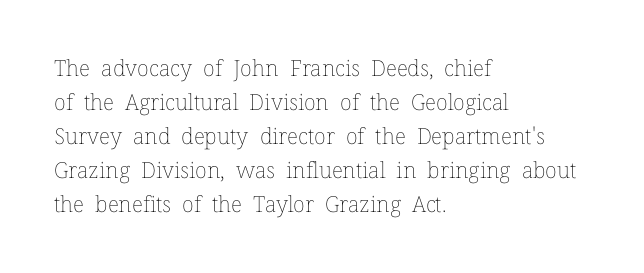
The image shows 22 px text type, upright; set left-aligned, normal line spacing (1.54x), normal letter spacing, not underlined.
